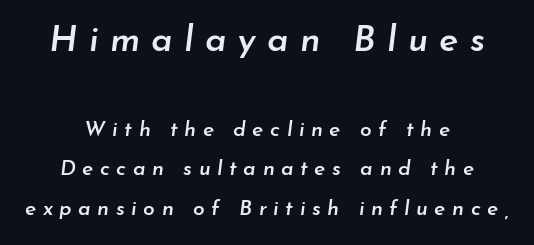
{"italic": "yes", "lean": "right", "slant_degrees": 7, "bold": "semi", "weight": "semibold", "width": "normal", "stroke_contrast": "low", "x_height": "small", "monospaced": "no", "underline": "no", "align": "center", "line_spacing_ratio": 1.87, "letter_spacing": "wide", "letter_spacing_em": 0.31, "larger_block": "first", "size_ratio": 1.71, "glyph_px": 36}
